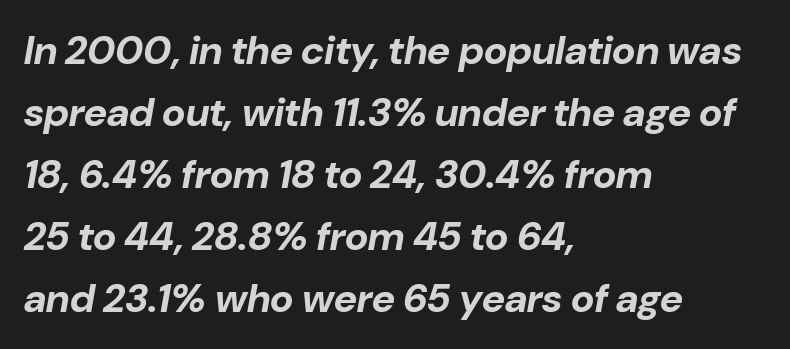
Does the weight exceed regular? Yes, all the way to bold. The setting favours the left margin, as ordinary paragraphs usually do. Rule under the text: the space is simply empty. The space between consecutive lines is moderate.
